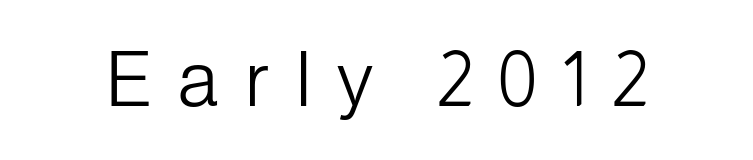
The image shows 76 px light sans-serif type, upright; set unusually wide letter spacing (+0.33 em), not underlined; low stroke contrast and a medium x-height.
